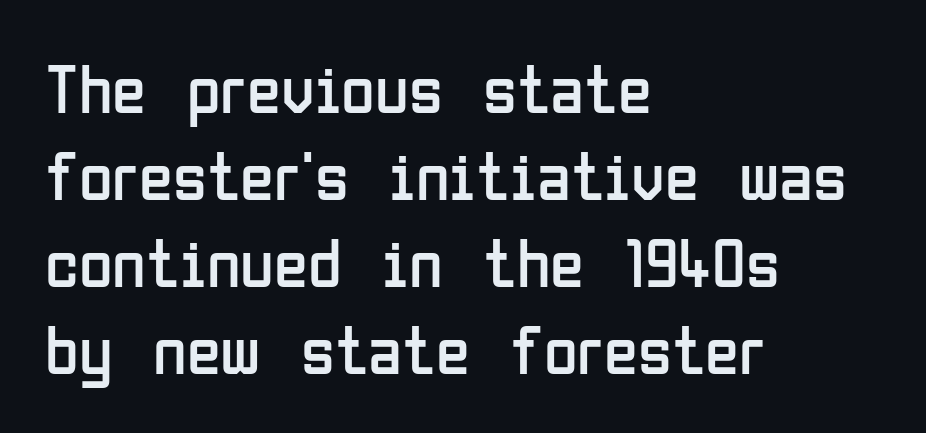
Are there feet on the stems? There aren't — it's a sans. Quick note: interline space is typical. The passage is arranged the way most books set body copy — flush left. Think of a printed novel: that variable character pitch is what you see here.
